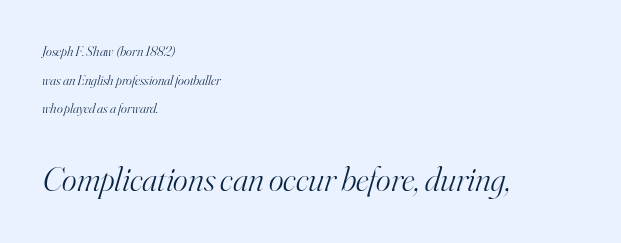
Q: Is the text bold? A: No.
Q: Is the text italic (slanted)? A: Yes, it leans right by about 16 degrees.
Q: Is the typeface a serif or a sans-serif typeface? A: Serif.
Q: Is the text underlined? A: No.
Q: How is the paragraph aligned? A: Left-aligned.
Q: Is the spacing between letters normal or unusually wide? A: Normal.
Q: Is the spacing between lines tight, normal or loose? A: Loose.
Q: Which block of text is set in a larger size, the first (top) or the second (bottom)? A: The second (bottom) one.
Q: Width (condensed, normal, or wide)? A: Normal.
Q: Stroke contrast? A: High.
Q: x-height? A: Small.
Q: Monospaced? A: No.
